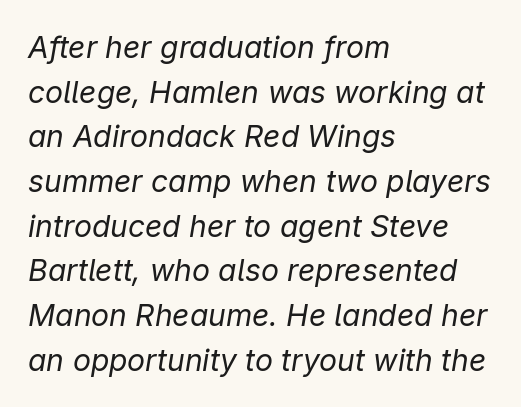
Interline gaps are of average width in this sample. These lines are rendered in a variable-pitch font. Tall strokes in this sample are angled rather than plumb. All the whitespace from short lines collects on the right. Clear beneath every line of the passage.
